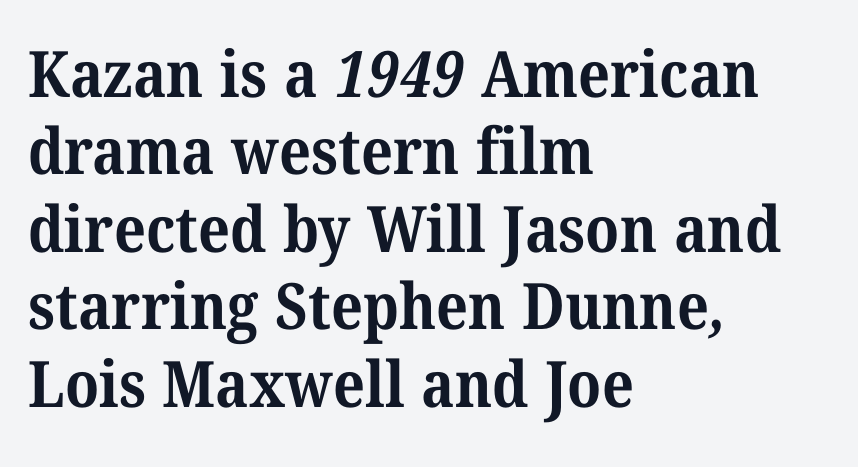
Q: Is the text bold? A: Yes.
Q: Is the typeface a serif or a sans-serif typeface? A: Serif.
Q: Is the text underlined? A: No.
Q: How is the paragraph aligned? A: Left-aligned.
Q: Is the spacing between letters normal or unusually wide? A: Normal.
Q: Width (condensed, normal, or wide)? A: Normal.
Q: Stroke contrast? A: Medium.
Q: x-height? A: Medium.
Q: Monospaced? A: No.
